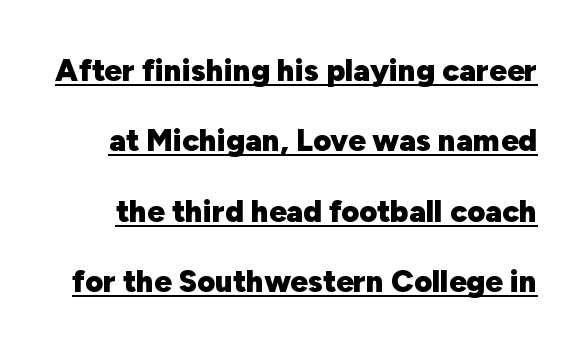
{"serif": "no", "italic": "no", "bold": "yes", "weight": "heavy", "width": "normal", "stroke_contrast": "low", "x_height": "medium", "monospaced": "no", "underline": "yes", "line_spacing": "loose", "line_spacing_ratio": 2.27, "letter_spacing": "normal", "letter_spacing_em": 0.0, "glyph_px": 31}
